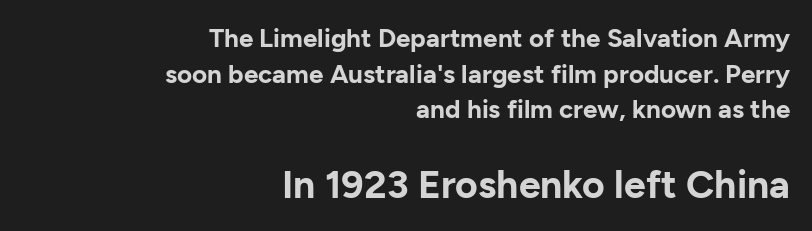
Q: Is the text bold? A: Yes.
Q: Is the text italic (slanted)? A: No, it is upright.
Q: Is the typeface a serif or a sans-serif typeface? A: Sans-serif.
Q: Is the text underlined? A: No.
Q: How is the paragraph aligned? A: Right-aligned.
Q: Is the spacing between letters normal or unusually wide? A: Normal.
Q: Is the spacing between lines tight, normal or loose? A: Normal.
Q: Which block of text is set in a larger size, the first (top) or the second (bottom)? A: The second (bottom) one.
Q: Width (condensed, normal, or wide)? A: Normal.
Q: Stroke contrast? A: Low.
Q: x-height? A: Medium.
Q: Monospaced? A: No.
